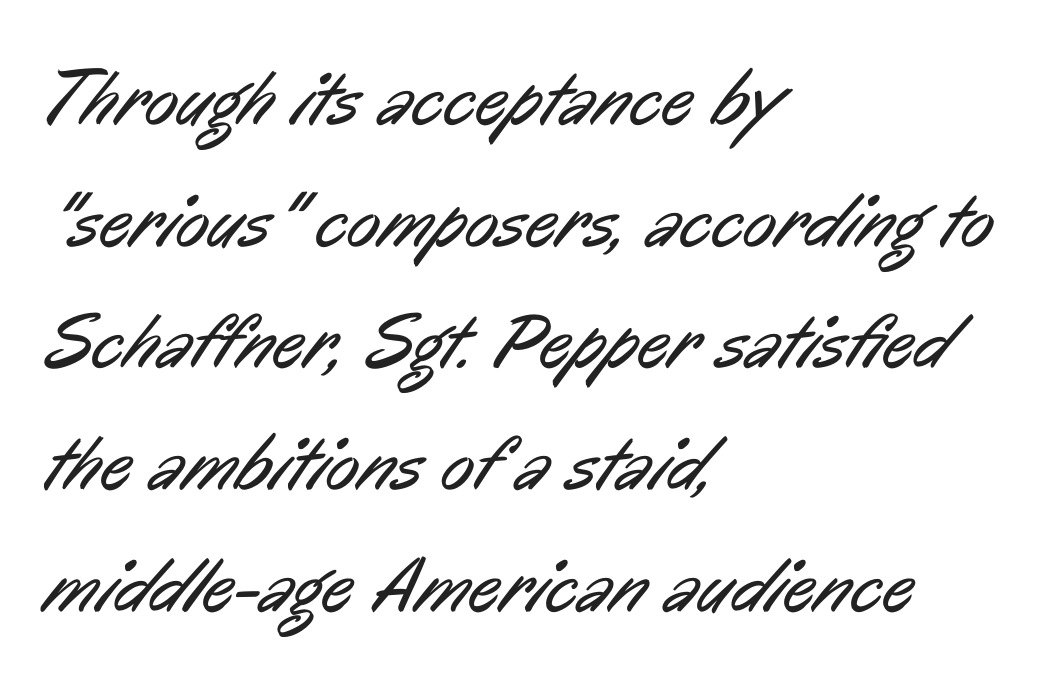
The image shows 78 px regular-weight, condensed sans-serif type; set left-aligned, normal line spacing (1.56x), normal letter spacing, not underlined; low stroke contrast and a medium x-height.
